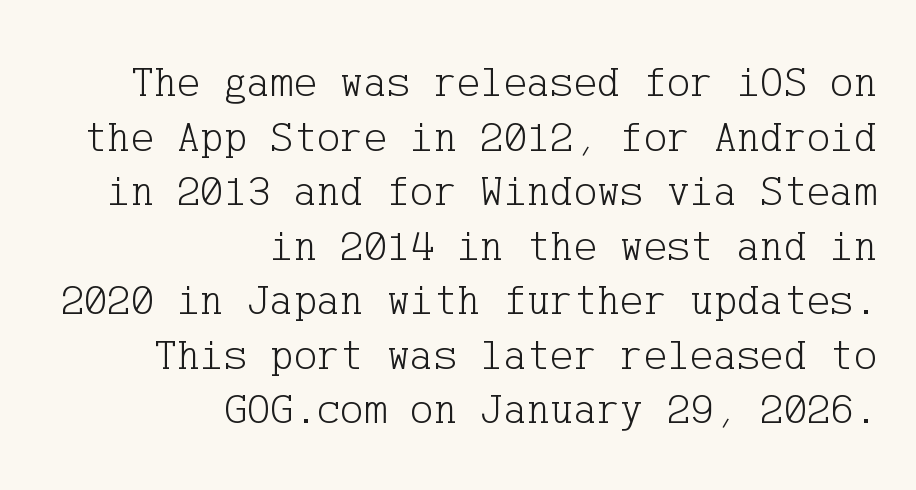
{"serif": "yes", "italic": "no", "bold": "no", "weight": "light", "width": "normal", "stroke_contrast": "low", "x_height": "medium", "underline": "no", "align": "right", "line_spacing_ratio": 1.24, "letter_spacing": "normal", "letter_spacing_em": 0.0, "glyph_px": 44}
